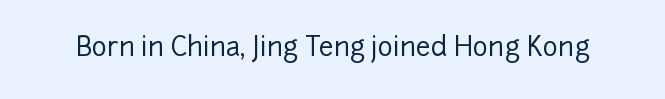
{"italic": "no", "underline": "no", "letter_spacing": "normal", "letter_spacing_em": 0.0, "glyph_px": 26}
